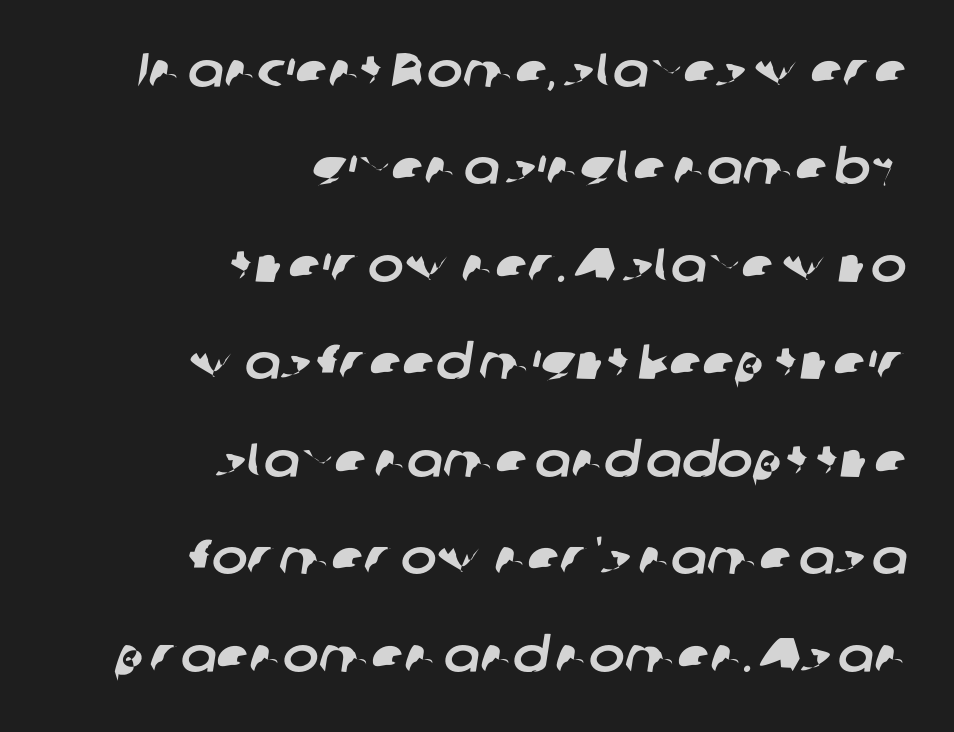
The image shows 48 px sans-serif type; set right-aligned, loose line spacing (2.03x), normal letter spacing, not underlined; low stroke contrast and a medium x-height.
